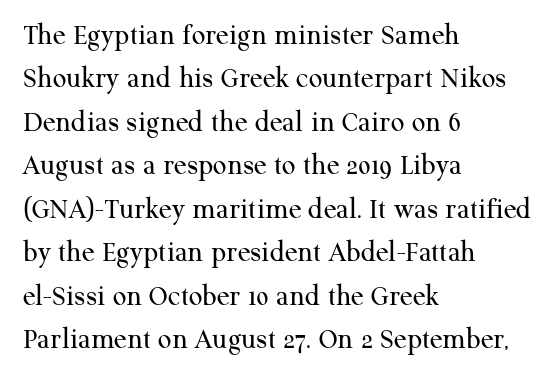
The ragged edge is on the right, which tells us the setting is flush left. The line-height multiplier appears to be the usual default. Looks like regular typesetting: each glyph gets only the width it needs. Does extra space separate the letters? No, they use regular spacing. This is not heavy type; no bold has been used. The specimen omits any rule beneath the text block's lines.
